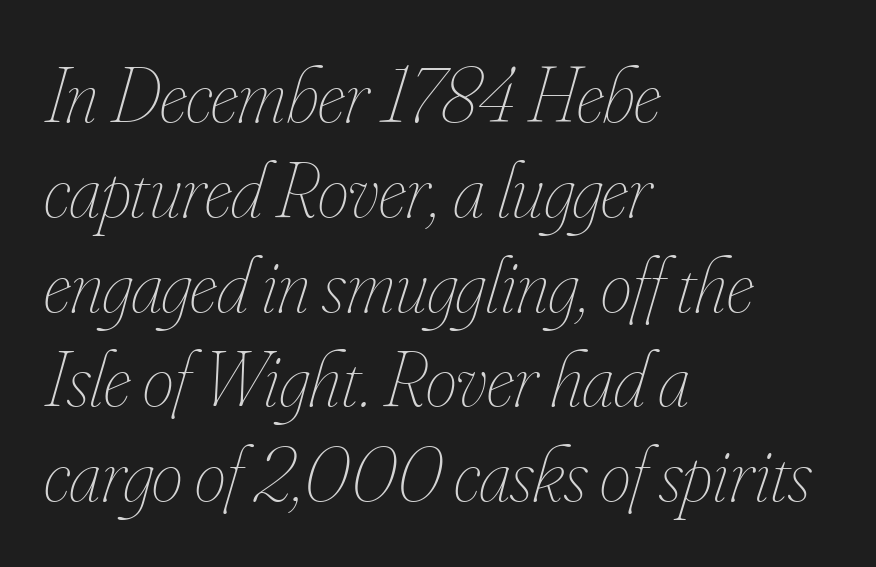
The image shows 79 px thin, condensed type, italic (leaning right); set left-aligned, line spacing 1.2x, normal letter spacing, not underlined; low stroke contrast and a small x-height.
